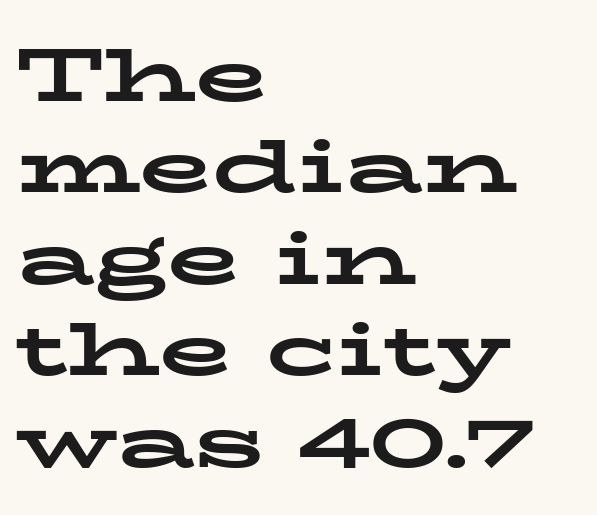
{"serif": "yes", "italic": "no", "bold": "yes", "weight": "bold", "width": "wide", "stroke_contrast": "low", "x_height": "medium", "monospaced": "no", "underline": "no", "align": "left", "line_spacing_ratio": 1.22, "letter_spacing": "normal", "letter_spacing_em": 0.0, "glyph_px": 75}
